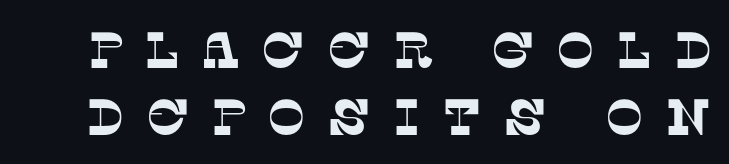
The rendering uses a moderate line-height, typical for paragraphs. Tracking here is generous; glyphs stand well apart from one another. A serif font was chosen for this passage. A clean baseline with only descenders dipping below it.
